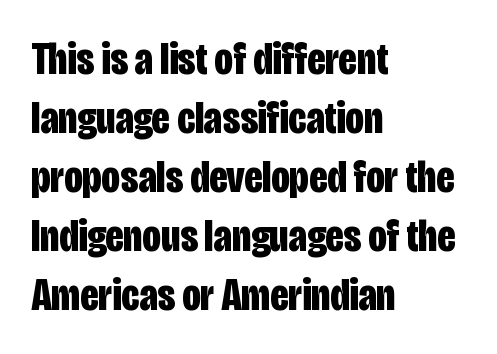
The image shows 46 px bold, condensed sans-serif type, upright; set left-aligned, normal line spacing (1.28x), normal letter spacing, not underlined; low stroke contrast and a large x-height.
